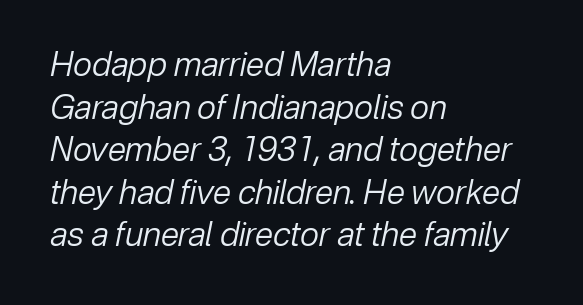
{"italic": "yes", "lean": "right", "slant_degrees": 12, "bold": "no", "weight": "regular", "width": "normal", "stroke_contrast": "low", "x_height": "medium", "monospaced": "no", "underline": "no", "align": "left", "line_spacing": "normal", "line_spacing_ratio": 1.29, "letter_spacing": "normal", "letter_spacing_em": 0.0, "glyph_px": 33}
